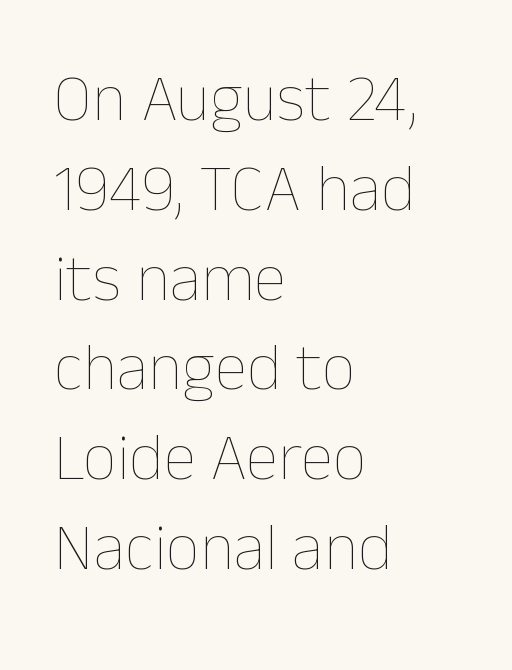
The image shows 67 px thin type, upright; set left-aligned, normal line spacing (1.34x), normal letter spacing, not underlined; low stroke contrast and a medium x-height.
